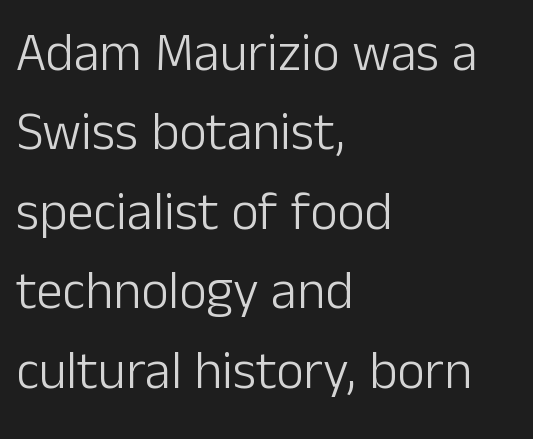
The image shows 53 px light sans-serif type, upright; set left-aligned, normal line spacing (1.5x), normal letter spacing, not underlined; low stroke contrast and a medium x-height.
